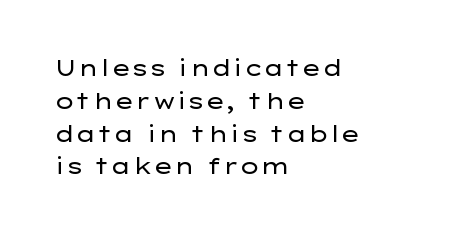
Descender tails drop into unmarked territory. Vertically, the passage feels balanced, rows spaced as you'd expect. The typesetter chose a ragged-right arrangement here. The typography opts for an upright posture over an oblique one. The rendering keeps characters at their native spacing. Stroke mass is kept to a normal reading level or below.
